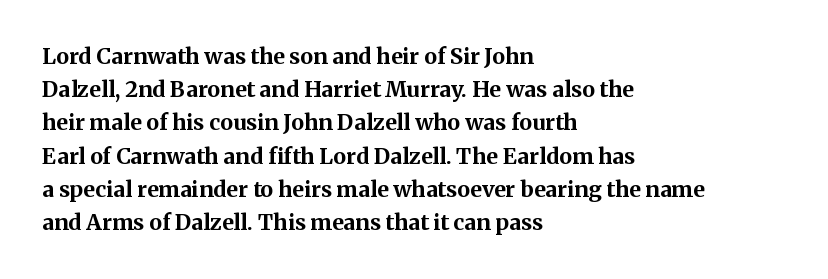
{"italic": "no", "bold": "yes", "underline": "no", "align": "left", "line_spacing": "normal", "line_spacing_ratio": 1.51, "letter_spacing": "normal", "letter_spacing_em": 0.0, "glyph_px": 22}
